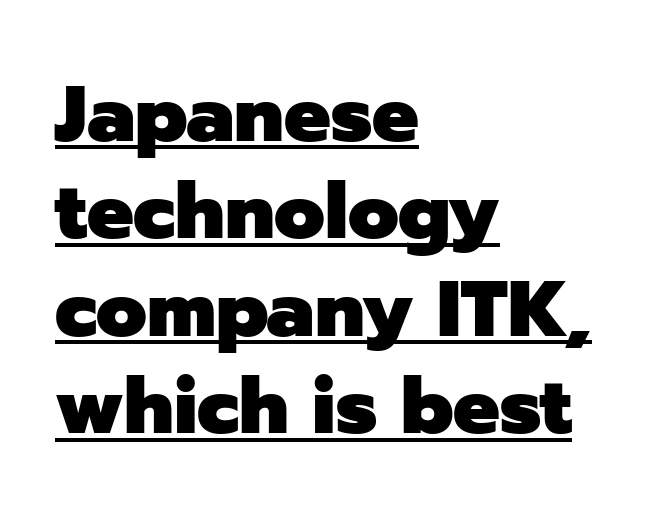
The image shows 78 px heavy sans-serif type, upright; set left-aligned, normal line spacing (1.25x), normal letter spacing, underlined; low stroke contrast and a medium x-height.
